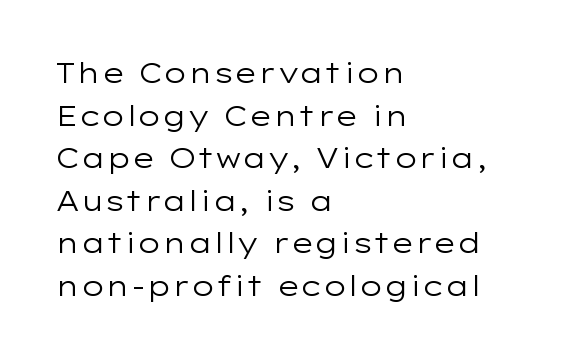
The weight would be labelled regular, book, light, or lighter still. Reading down the block, your eye returns to a fixed left position each line. Regarding serifs, this sample does without them. Nobody drew a line under any word here.
